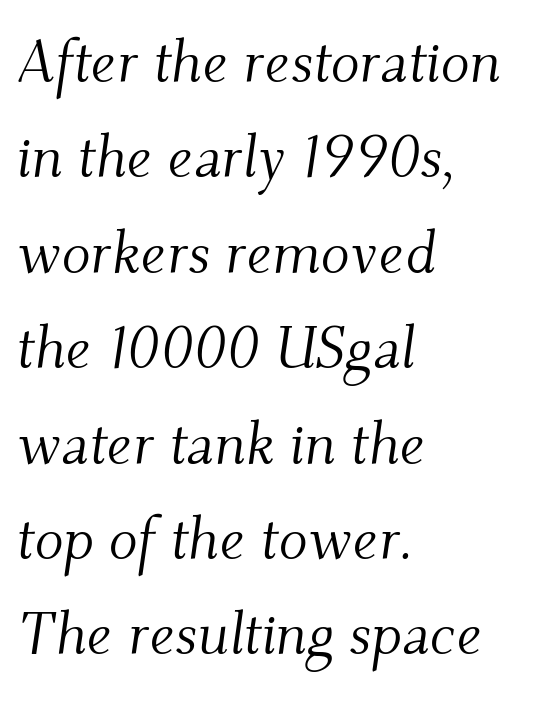
No chunkiness to these letters — they're not bold. Evenly set lines give the paragraph a standard silhouette. Stroke terminals: seriffed. This is oblique type, the kind used for emphasis or titles. The gaps between neighbouring characters are ordinary and unremarkable. The passage shown is typed in a proportional face where columns would drift.
